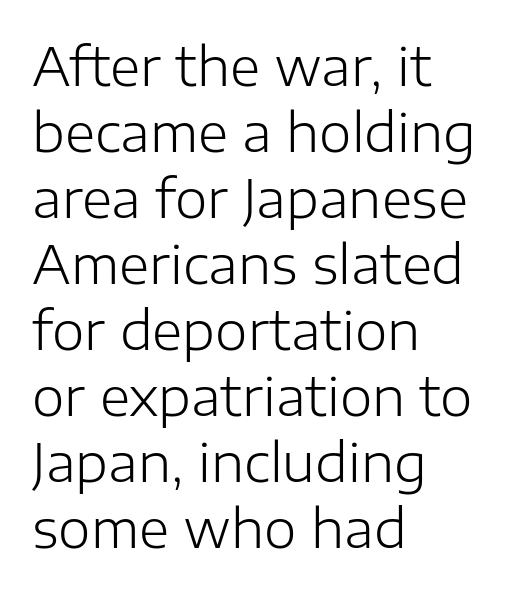
Q: Is the text bold? A: No.
Q: Is the text italic (slanted)? A: No, it is upright.
Q: Is the typeface a serif or a sans-serif typeface? A: Sans-serif.
Q: Is the text underlined? A: No.
Q: How is the paragraph aligned? A: Left-aligned.
Q: Is the spacing between letters normal or unusually wide? A: Normal.
Q: Is the spacing between lines tight, normal or loose? A: Normal.
Q: Width (condensed, normal, or wide)? A: Normal.
Q: Stroke contrast? A: Low.
Q: x-height? A: Medium.
Q: Monospaced? A: No.
